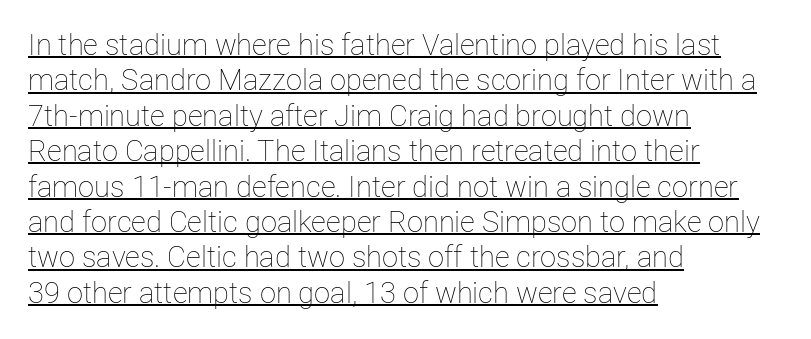
The image shows 29 px thin type, upright; set left-aligned, line spacing 1.22x, normal letter spacing, underlined; low stroke contrast and a medium x-height.
